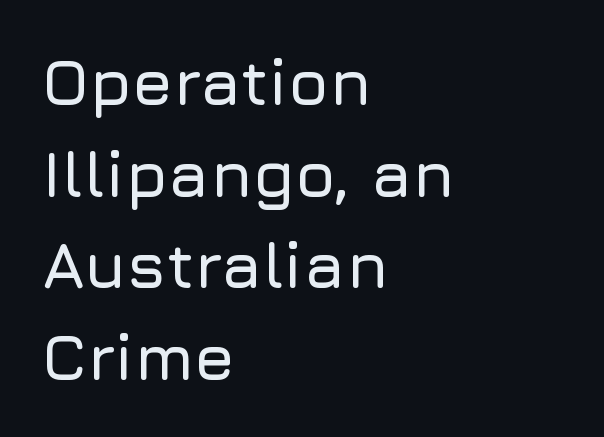
The image shows 65 px sans-serif type, upright; set left-aligned, normal line spacing (1.41x), normal letter spacing, not underlined; low stroke contrast and a medium x-height.
